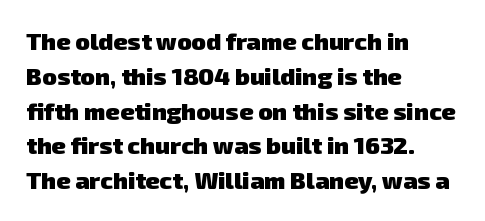
The image shows 24 px bold type; set left-aligned, normal line spacing (1.45x), normal letter spacing, not underlined.
